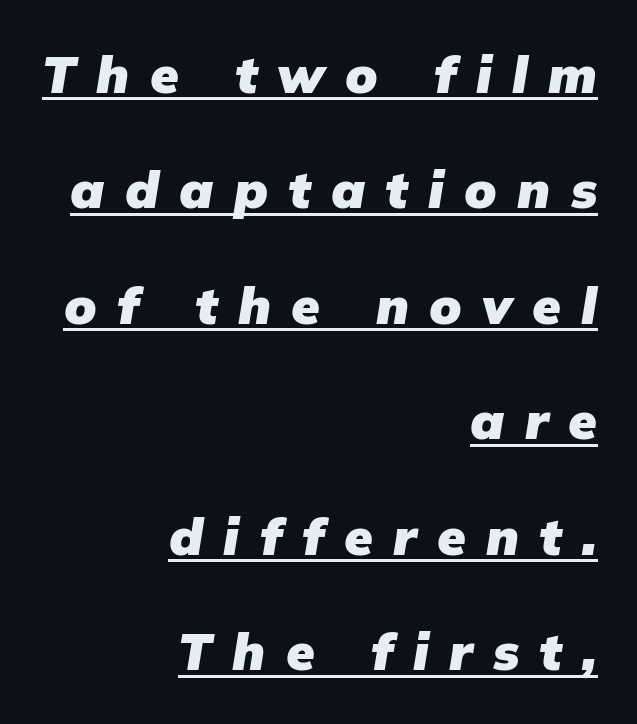
Q: Is the text bold? A: Yes.
Q: Is the text italic (slanted)? A: Yes, it leans right by about 9 degrees.
Q: Is the text underlined? A: Yes.
Q: How is the paragraph aligned? A: Right-aligned.
Q: Is the spacing between letters normal or unusually wide? A: Unusually wide.
Q: Is the spacing between lines tight, normal or loose? A: Loose.
Q: Width (condensed, normal, or wide)? A: Normal.
Q: Stroke contrast? A: Low.
Q: x-height? A: Medium.
Q: Monospaced? A: No.
